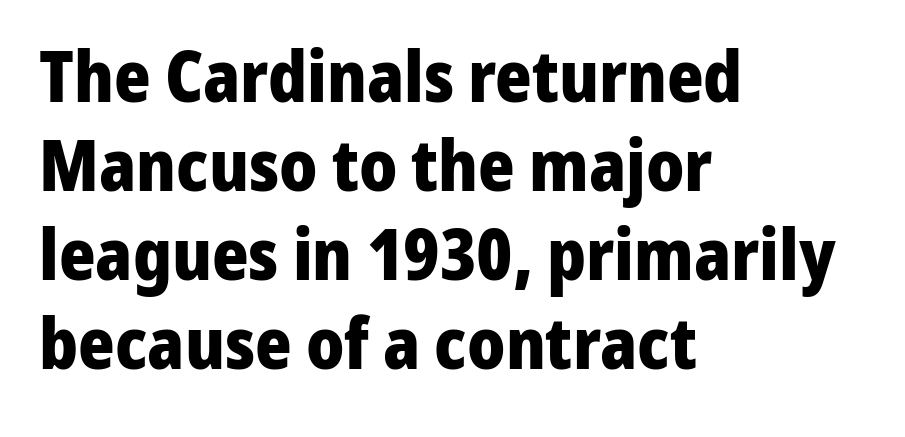
{"serif": "no", "italic": "no", "bold": "yes", "weight": "heavy", "width": "normal", "stroke_contrast": "low", "x_height": "medium", "monospaced": "no", "underline": "no", "align": "left", "line_spacing": "normal", "line_spacing_ratio": 1.27, "letter_spacing": "normal", "letter_spacing_em": 0.0, "glyph_px": 70}
